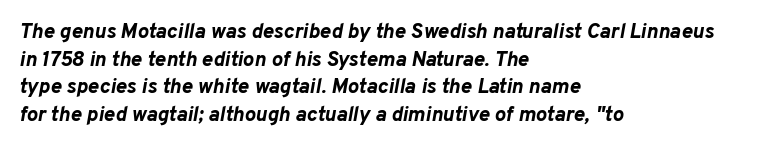
The image shows 21 px bold type, italic (leaning right); set left-aligned, normal line spacing (1.31x), normal letter spacing, not underlined.
